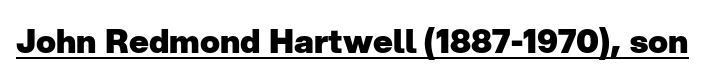
{"serif": "no", "italic": "no", "bold": "yes", "weight": "heavy", "width": "normal", "stroke_contrast": "low", "x_height": "medium", "monospaced": "no", "underline": "yes", "letter_spacing": "normal", "letter_spacing_em": 0.0, "glyph_px": 33}
